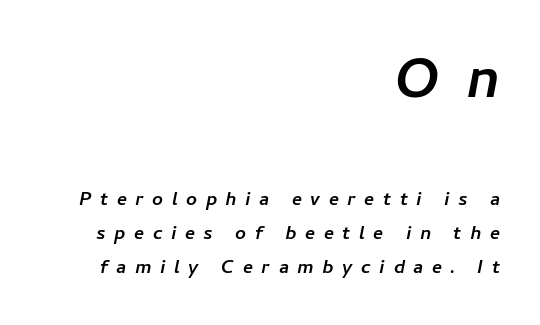
Q: Is the text bold? A: Yes.
Q: Is the text italic (slanted)? A: Yes, it leans right by about 11 degrees.
Q: Is the text underlined? A: No.
Q: How is the paragraph aligned? A: Right-aligned.
Q: Is the spacing between letters normal or unusually wide? A: Unusually wide.
Q: Which block of text is set in a larger size, the first (top) or the second (bottom)? A: The first (top) one.
Q: Width (condensed, normal, or wide)? A: Normal.
Q: Stroke contrast? A: Low.
Q: x-height? A: Medium.
Q: Monospaced? A: No.
